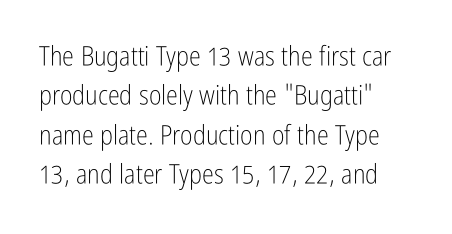
Quick note: not italic, upright. Is the stroke heavy? The answer is a plain regular-or-lighter. The setting favours the left margin, as ordinary paragraphs usually do. Has an underline been added? It has not. Tracking here is standard; glyphs follow each other at the usual distance. Line spacing here is normal.
